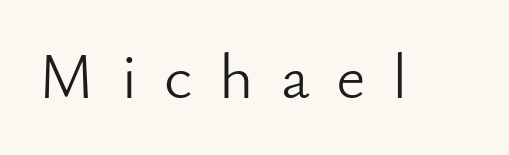
{"serif": "no", "italic": "no", "bold": "no", "weight": "light", "width": "normal", "stroke_contrast": "low", "x_height": "small", "monospaced": "no", "underline": "no", "letter_spacing": "wide", "letter_spacing_em": 0.41, "glyph_px": 65}
